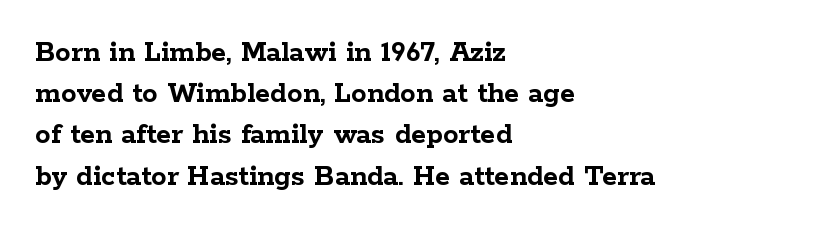
{"serif": "yes", "italic": "no", "bold": "yes", "weight": "semibold", "width": "wide", "stroke_contrast": "low", "x_height": "medium", "monospaced": "no", "underline": "no", "align": "left", "line_spacing": "normal", "line_spacing_ratio": 1.33, "letter_spacing": "normal", "letter_spacing_em": 0.0, "glyph_px": 31}
